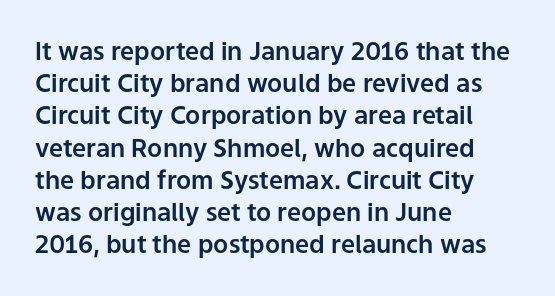
No italicization has been applied; the sample stays upright. This sample uses plain, unmodified letter spacing. Decoration check: the copy has no underline. The typesetter chose a ragged-right arrangement here. Interline gaps are of average width in this sample.
